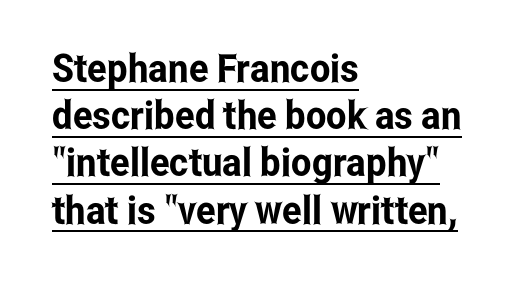
Q: Is the text italic (slanted)? A: No, it is upright.
Q: Is the typeface a serif or a sans-serif typeface? A: Sans-serif.
Q: Is the text underlined? A: Yes.
Q: How is the paragraph aligned? A: Left-aligned.
Q: Is the spacing between letters normal or unusually wide? A: Normal.
Q: Width (condensed, normal, or wide)? A: Condensed.
Q: Stroke contrast? A: Low.
Q: x-height? A: Medium.
Q: Monospaced? A: No.
